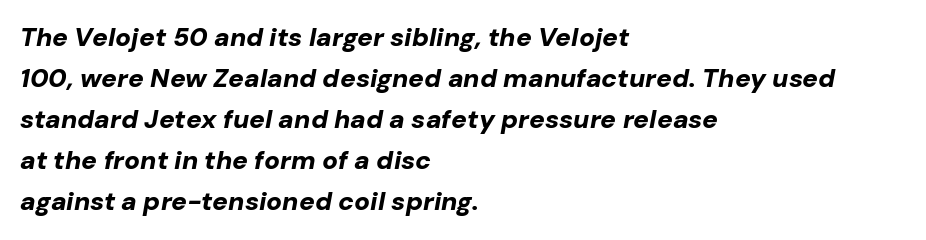
Q: Is the text bold? A: Yes.
Q: Is the text italic (slanted)? A: Yes, it leans right by about 10 degrees.
Q: Is the text underlined? A: No.
Q: How is the paragraph aligned? A: Left-aligned.
Q: Is the spacing between letters normal or unusually wide? A: Normal.
Q: Is the spacing between lines tight, normal or loose? A: Normal.
